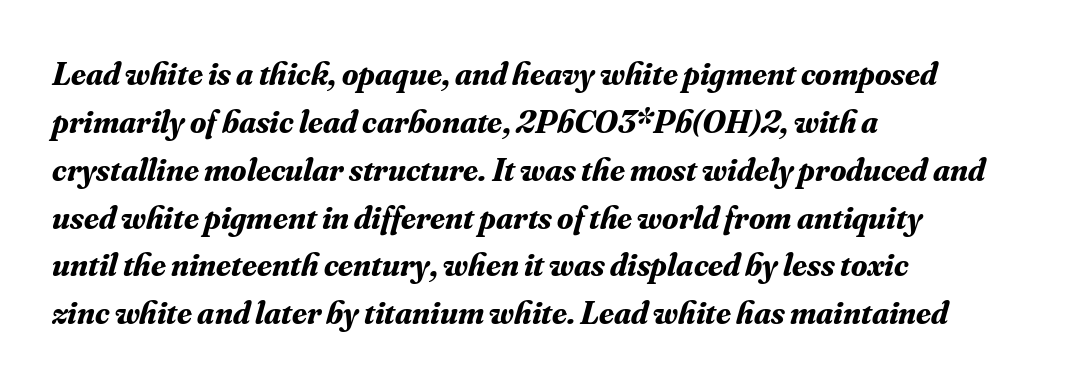
Short note: letters normally spaced. This sample keeps an unexceptional amount of space between lines. Is this a fixed-width face? No — the glyphs have proportional, varying widths. A bare baseline throughout the passage. Check where the strokes stop: tiny serifs finish them off.
